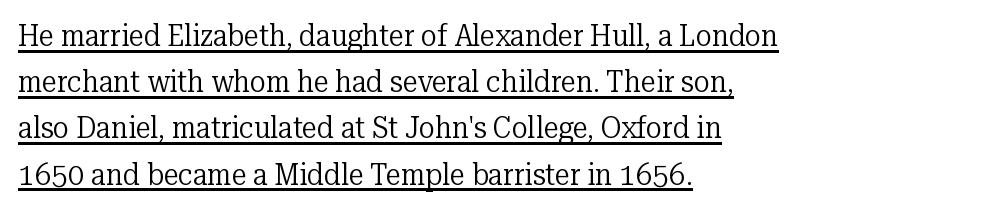
Q: Is the text bold? A: No.
Q: Is the text italic (slanted)? A: No, it is upright.
Q: Is the typeface a serif or a sans-serif typeface? A: Serif.
Q: Is the text underlined? A: Yes.
Q: How is the paragraph aligned? A: Left-aligned.
Q: Is the spacing between letters normal or unusually wide? A: Normal.
Q: Is the spacing between lines tight, normal or loose? A: Normal.
Q: Width (condensed, normal, or wide)? A: Normal.
Q: Stroke contrast? A: Low.
Q: x-height? A: Medium.
Q: Monospaced? A: No.
